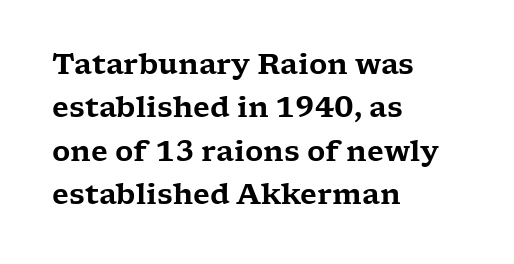
{"serif": "yes", "italic": "no", "width": "wide", "stroke_contrast": "low", "x_height": "medium", "monospaced": "no", "underline": "no", "align": "left", "line_spacing": "normal", "line_spacing_ratio": 1.55, "letter_spacing": "normal", "letter_spacing_em": 0.0, "glyph_px": 28}
